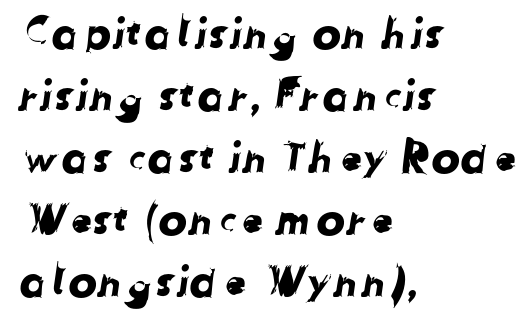
The image shows 43 px sans-serif type; set left-aligned, normal line spacing (1.44x), normal letter spacing, not underlined; low stroke contrast and a medium x-height.
